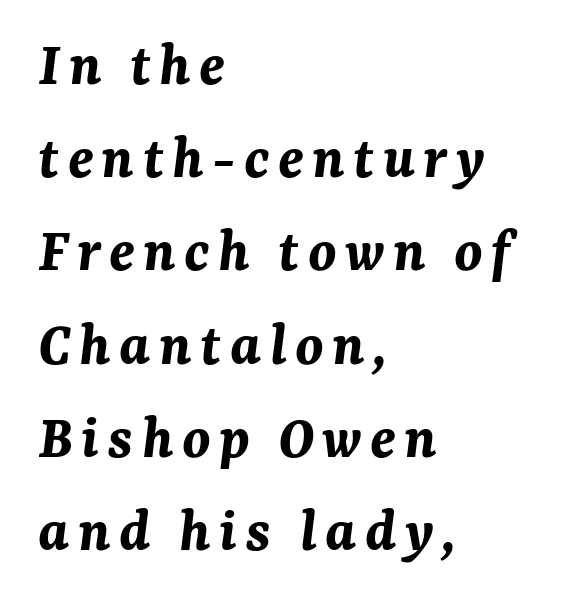
Q: Is the text bold? A: Yes.
Q: Is the text italic (slanted)? A: Yes, it leans right by about 7 degrees.
Q: Is the text underlined? A: No.
Q: How is the paragraph aligned? A: Left-aligned.
Q: Is the spacing between lines tight, normal or loose? A: Normal.
Q: Width (condensed, normal, or wide)? A: Normal.
Q: Stroke contrast? A: Medium.
Q: x-height? A: Medium.
Q: Monospaced? A: No.
